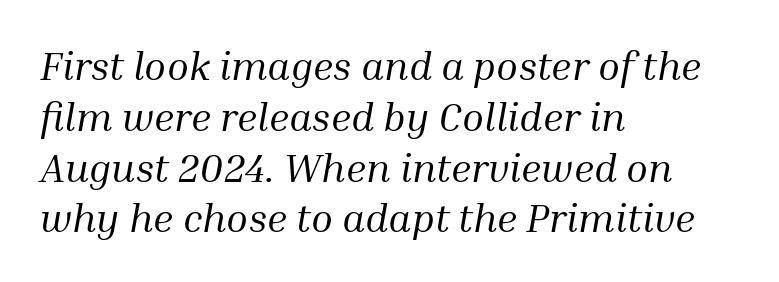
The line-height multiplier appears to be the usual default. Little horizontal feet cap the strokes, marking this as serif type. A typesetter would mark this as italic. Honestly, the letter spacing is just normal — you wouldn't notice it. Stems here are at most as thick as an everyday book face.
